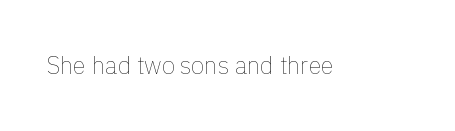
Only glyphs here, with clear space below each row. Notice how the stems are strictly vertical — no italics here. Between one letter and the next there's only the usual sliver of space. Is this a heavy cut? Hardly; it is regular or lighter.
